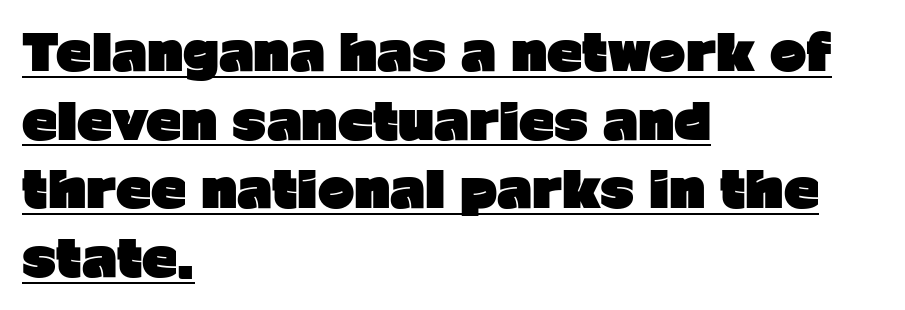
The image shows 49 px heavy sans-serif type, upright; set left-aligned, normal line spacing (1.4x), normal letter spacing, underlined; low stroke contrast and a medium x-height.
